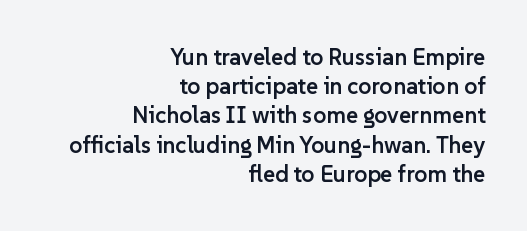
Q: Is the text bold? A: Semi-bold.
Q: Is the text italic (slanted)? A: No, it is upright.
Q: Is the text underlined? A: No.
Q: How is the paragraph aligned? A: Right-aligned.
Q: Is the spacing between letters normal or unusually wide? A: Normal.
Q: Is the spacing between lines tight, normal or loose? A: Normal.
